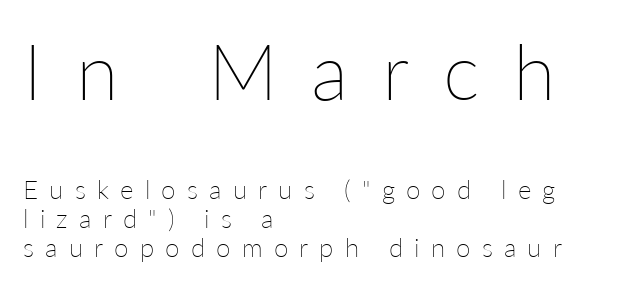
These lines are rendered in a variable-pitch font. Does extra space separate the letters? Yes, quite a lot of it. Stroke mass is kept to a normal reading level or below. If you squint, the top block still reads clearly — it's the larger of the two.
